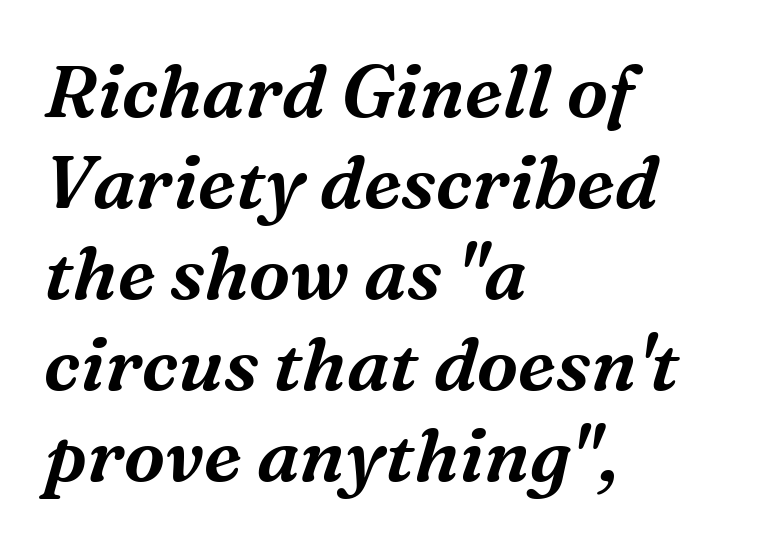
Q: Is the text italic (slanted)? A: Yes, it leans right by about 16 degrees.
Q: Is the typeface a serif or a sans-serif typeface? A: Serif.
Q: Is the text underlined? A: No.
Q: How is the paragraph aligned? A: Left-aligned.
Q: Is the spacing between letters normal or unusually wide? A: Normal.
Q: Width (condensed, normal, or wide)? A: Normal.
Q: Stroke contrast? A: Medium.
Q: x-height? A: Medium.
Q: Monospaced? A: No.
